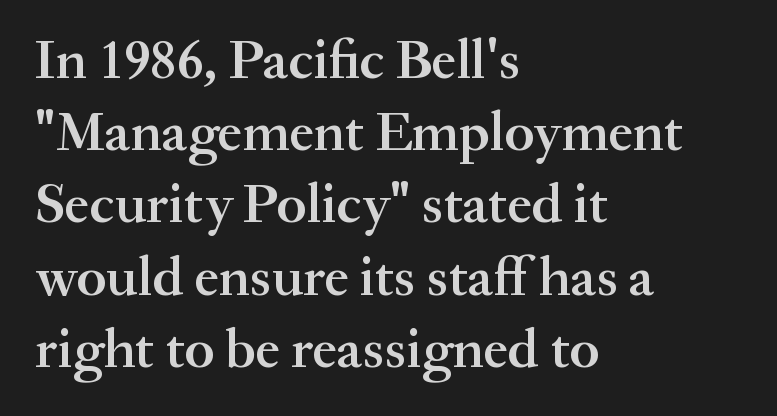
{"serif": "yes", "italic": "no", "bold": "semi", "weight": "semibold", "width": "normal", "stroke_contrast": "medium", "x_height": "small", "monospaced": "no", "underline": "no", "align": "left", "line_spacing": "normal", "line_spacing_ratio": 1.29, "letter_spacing": "normal", "letter_spacing_em": 0.0, "glyph_px": 56}
